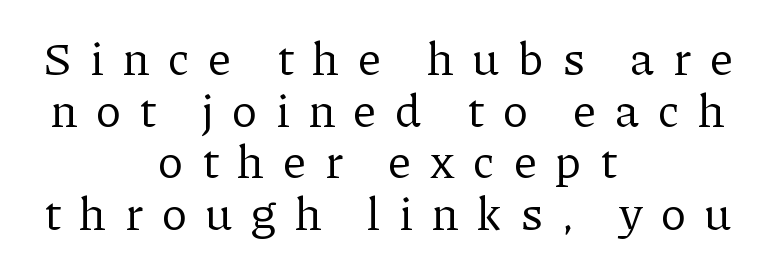
{"serif": "yes", "italic": "no", "bold": "no", "weight": "regular", "width": "normal", "stroke_contrast": "low", "x_height": "medium", "monospaced": "no", "underline": "no", "align": "center", "line_spacing": "tight", "line_spacing_ratio": 1.1, "letter_spacing": "wide", "letter_spacing_em": 0.39, "glyph_px": 47}
